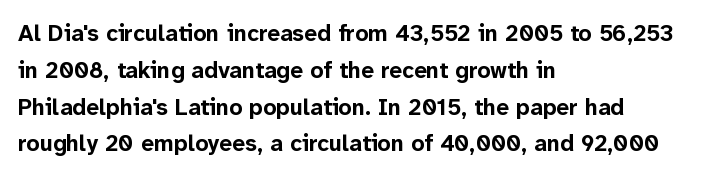
The image shows 23 px bold type, upright; set left-aligned, normal line spacing (1.6x), normal letter spacing, not underlined.
